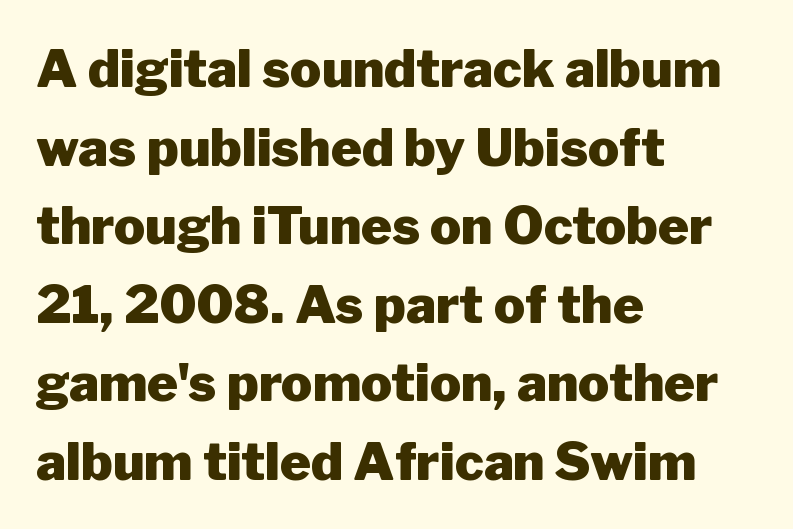
Q: Is the text bold? A: Yes.
Q: Is the text italic (slanted)? A: No, it is upright.
Q: Is the typeface a serif or a sans-serif typeface? A: Sans-serif.
Q: Is the text underlined? A: No.
Q: How is the paragraph aligned? A: Left-aligned.
Q: Is the spacing between letters normal or unusually wide? A: Normal.
Q: Is the spacing between lines tight, normal or loose? A: Normal.
Q: Width (condensed, normal, or wide)? A: Normal.
Q: Stroke contrast? A: Low.
Q: x-height? A: Medium.
Q: Monospaced? A: No.
